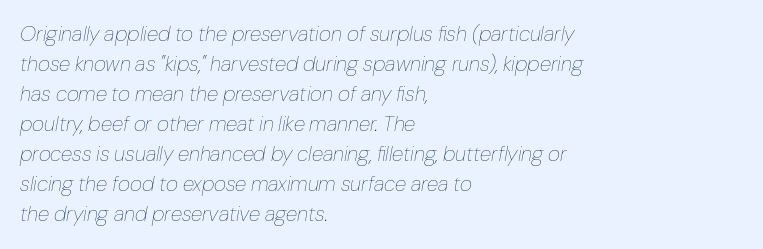
Check the space under the baseline: it is left empty. Characters follow at the spacing the type designer built in. Short and long lines alike share a common starting point at left. The typeface has the unassuming heft of standard copy or less. These lines sit exactly where default settings would place them.
